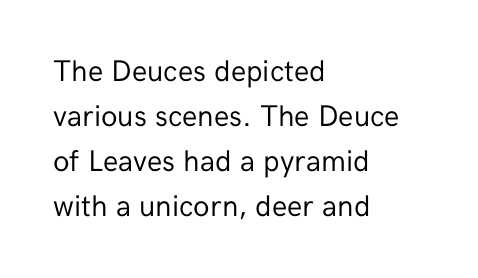
{"serif": "no", "italic": "no", "bold": "no", "weight": "regular", "width": "normal", "stroke_contrast": "low", "x_height": "medium", "monospaced": "no", "underline": "no", "align": "left", "line_spacing": "normal", "line_spacing_ratio": 1.5, "letter_spacing": "normal", "letter_spacing_em": 0.0, "glyph_px": 30}
